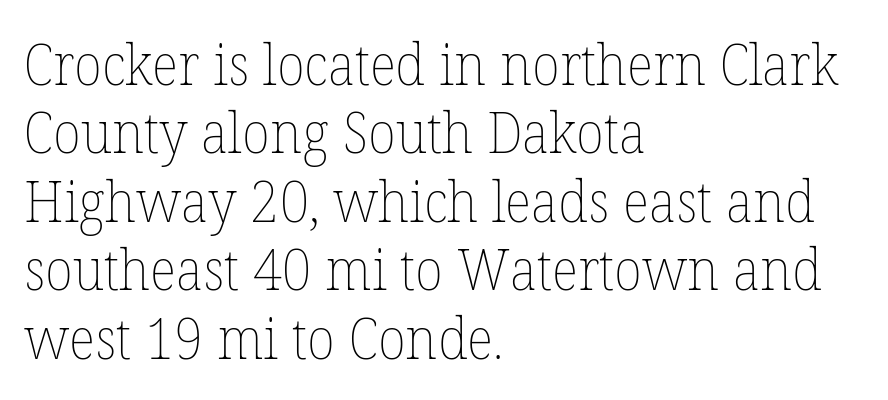
{"italic": "no", "bold": "no", "weight": "thin", "width": "normal", "stroke_contrast": "low", "x_height": "medium", "monospaced": "no", "underline": "no", "align": "left", "line_spacing_ratio": 1.2, "letter_spacing": "normal", "letter_spacing_em": 0.0, "glyph_px": 57}
